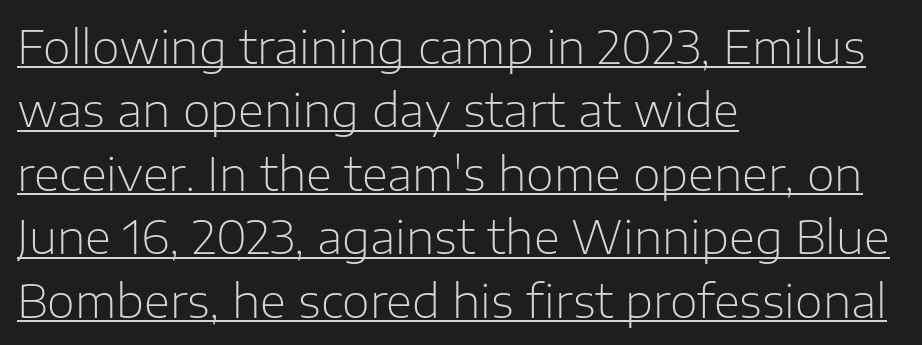
Q: Is the text bold? A: No.
Q: Is the text italic (slanted)? A: No, it is upright.
Q: Is the typeface a serif or a sans-serif typeface? A: Sans-serif.
Q: Is the text underlined? A: Yes.
Q: How is the paragraph aligned? A: Left-aligned.
Q: Is the spacing between letters normal or unusually wide? A: Normal.
Q: Is the spacing between lines tight, normal or loose? A: Normal.
Q: Width (condensed, normal, or wide)? A: Normal.
Q: Stroke contrast? A: Low.
Q: x-height? A: Medium.
Q: Monospaced? A: No.
